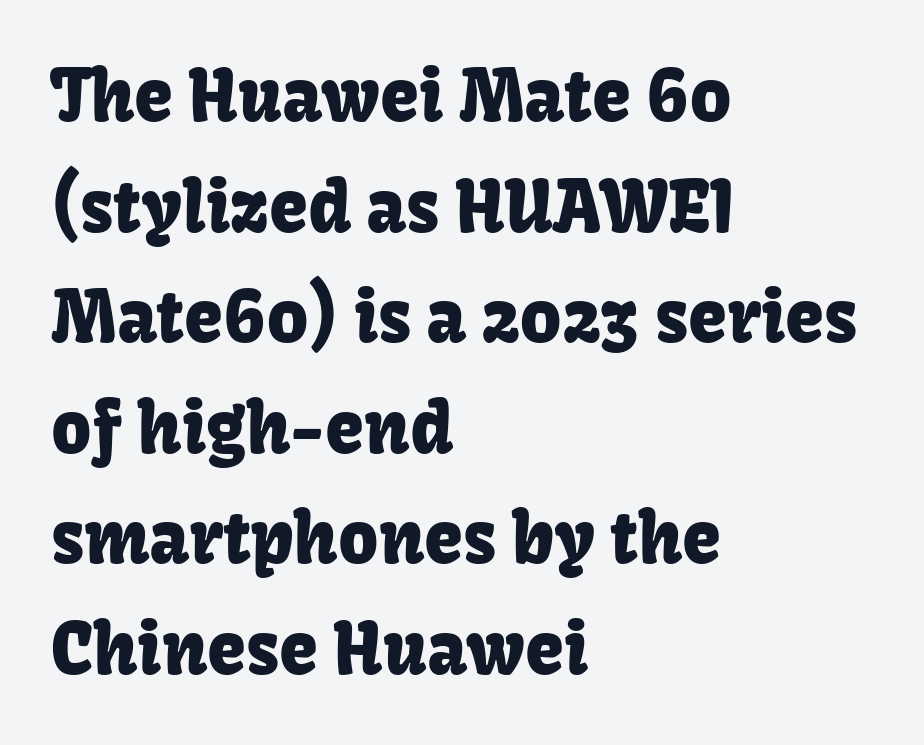
Q: Is the text italic (slanted)? A: No, it is upright.
Q: Is the typeface a serif or a sans-serif typeface? A: Sans-serif.
Q: Is the text underlined? A: No.
Q: How is the paragraph aligned? A: Left-aligned.
Q: Is the spacing between letters normal or unusually wide? A: Normal.
Q: Is the spacing between lines tight, normal or loose? A: Normal.
Q: Width (condensed, normal, or wide)? A: Normal.
Q: Stroke contrast? A: Low.
Q: x-height? A: Medium.
Q: Monospaced? A: No.
